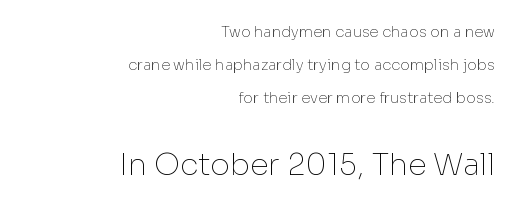
Q: Is the text bold? A: No.
Q: Is the text italic (slanted)? A: No, it is upright.
Q: Is the typeface a serif or a sans-serif typeface? A: Sans-serif.
Q: Is the text underlined? A: No.
Q: How is the paragraph aligned? A: Right-aligned.
Q: Is the spacing between letters normal or unusually wide? A: Normal.
Q: Is the spacing between lines tight, normal or loose? A: Loose.
Q: Which block of text is set in a larger size, the first (top) or the second (bottom)? A: The second (bottom) one.
Q: Width (condensed, normal, or wide)? A: Normal.
Q: Stroke contrast? A: Low.
Q: x-height? A: Medium.
Q: Monospaced? A: No.
